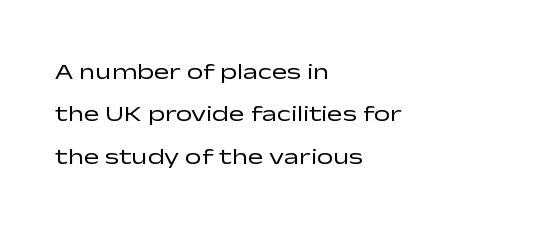
{"italic": "no", "bold": "no", "underline": "no", "align": "left", "line_spacing_ratio": 1.84, "letter_spacing": "normal", "letter_spacing_em": 0.0, "glyph_px": 23}
